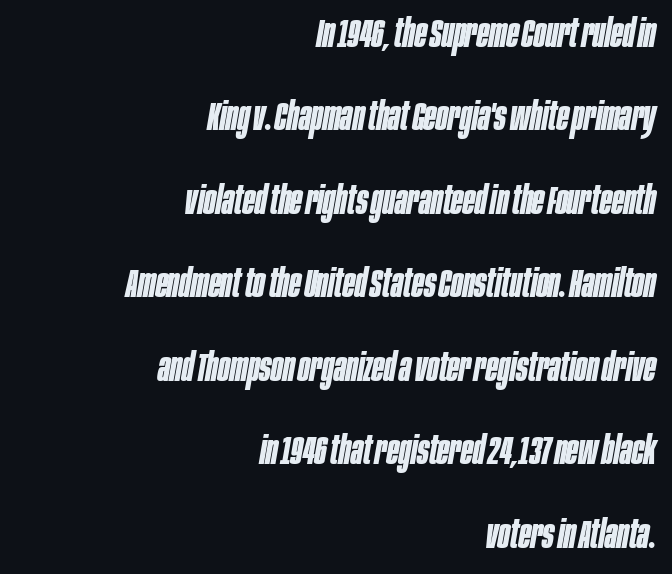
The image shows 39 px bold, condensed type, italic (leaning right); set right-aligned, loose line spacing (2.14x), normal letter spacing, not underlined; low stroke contrast and a large x-height.
